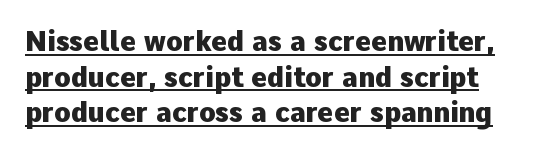
The image shows 27 px bold type, upright; set normal line spacing (1.32x), normal letter spacing, underlined.
